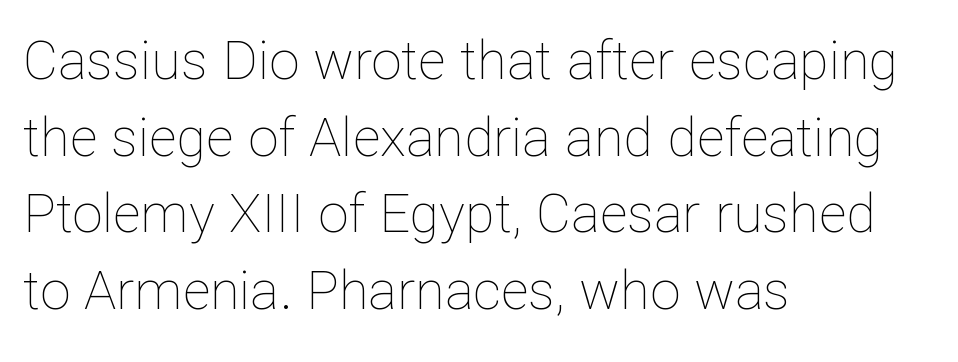
{"italic": "no", "bold": "no", "weight": "thin", "width": "normal", "stroke_contrast": "low", "x_height": "medium", "monospaced": "no", "underline": "no", "align": "left", "line_spacing": "normal", "line_spacing_ratio": 1.42, "letter_spacing": "normal", "letter_spacing_em": 0.0, "glyph_px": 54}
